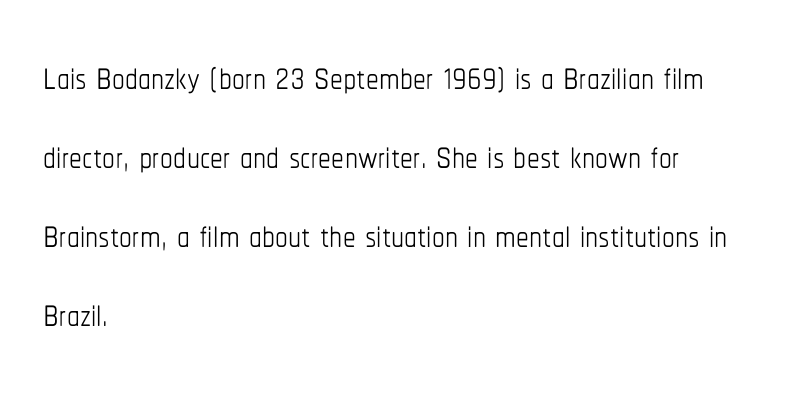
The image shows 51 px thin, condensed type, upright; set left-aligned, normal line spacing (1.55x), normal letter spacing, not underlined; low stroke contrast and a medium x-height.
